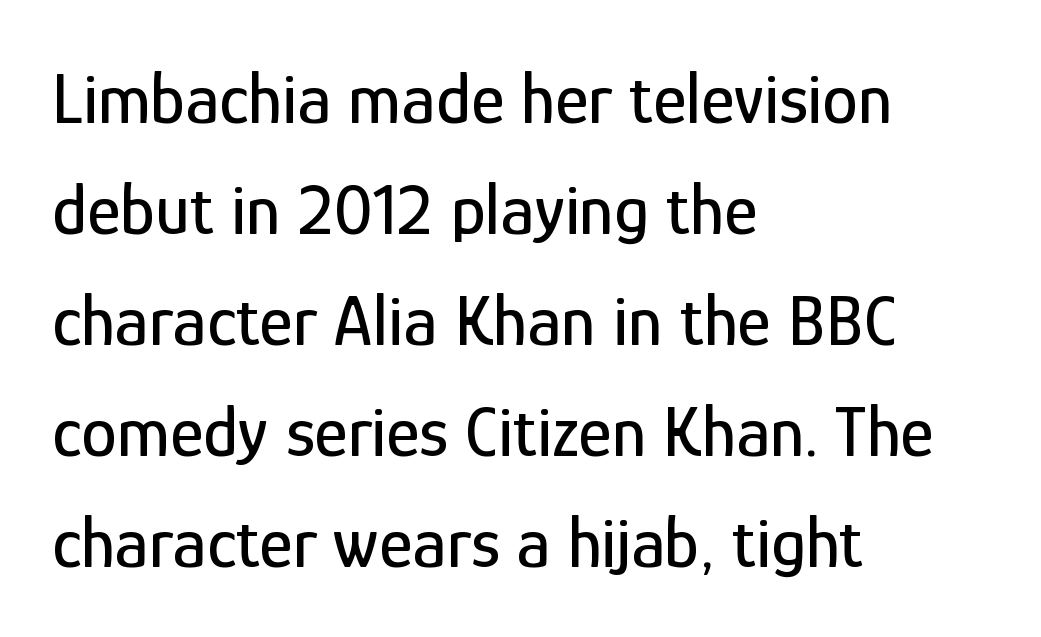
{"serif": "no", "italic": "no", "width": "condensed", "stroke_contrast": "low", "x_height": "medium", "monospaced": "no", "underline": "no", "align": "left", "line_spacing": "normal", "line_spacing_ratio": 1.54, "letter_spacing": "normal", "letter_spacing_em": 0.0, "glyph_px": 72}
